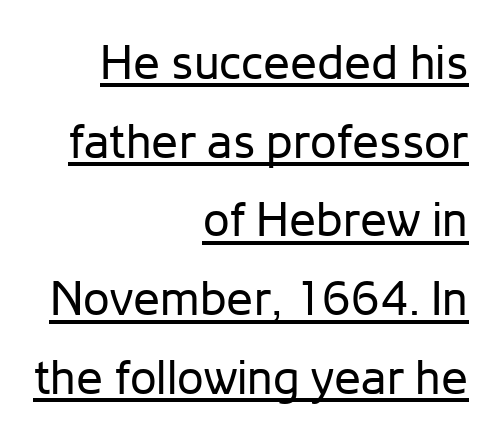
Think of a printed novel: that variable character pitch is what you see here. Short note: letters normally spaced. The typesetter chose a ragged-left arrangement here. The letterforms sit at book weight or below. The designer left line spacing at the default. The words here are underlined.
